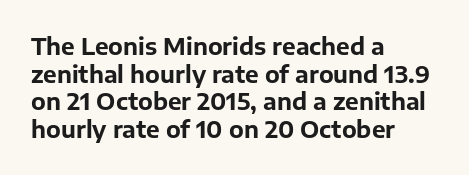
{"italic": "no", "bold": "yes", "underline": "no", "align": "left", "line_spacing_ratio": 1.2, "letter_spacing": "normal", "letter_spacing_em": 0.0, "glyph_px": 23}
